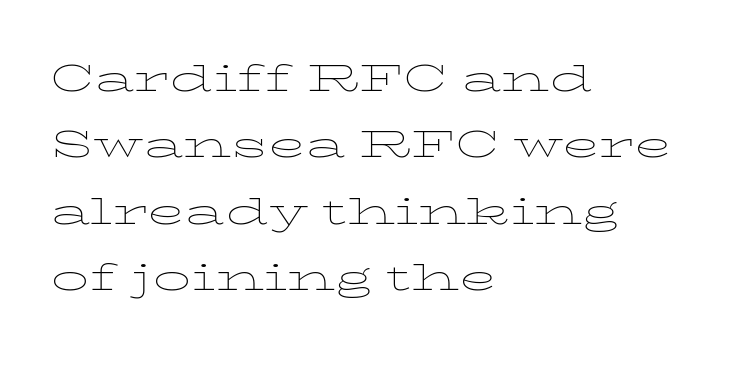
{"italic": "no", "bold": "no", "weight": "thin", "width": "wide", "stroke_contrast": "low", "x_height": "medium", "monospaced": "no", "underline": "no", "align": "left", "line_spacing": "normal", "line_spacing_ratio": 1.33, "letter_spacing": "normal", "letter_spacing_em": 0.0, "glyph_px": 50}
